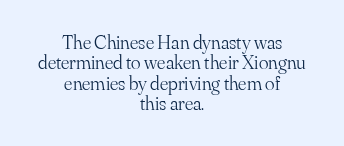
Layout note: lines centered. You could barely slide anything between these rows. Standard letterfit; no display-style spreading of the glyphs. The letterforms sit at book weight or below.
